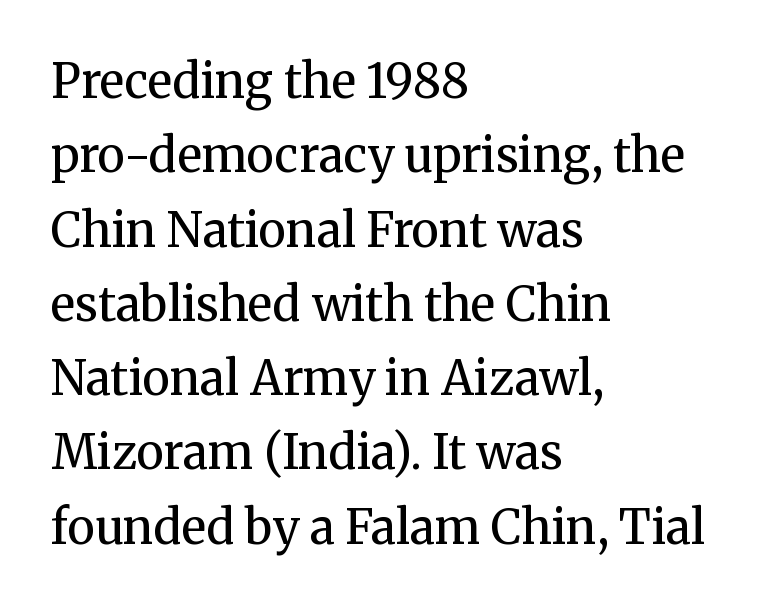
Leading: standard. Varying glyph widths throughout — classic text-font behaviour. Honestly, there is no underline to notice here at all. Caption: face not bold, strokes unweighted. Unlike a clean sans, this face finishes its strokes with serifs. The lines in this sample share a left origin and differ only in where they stop.
